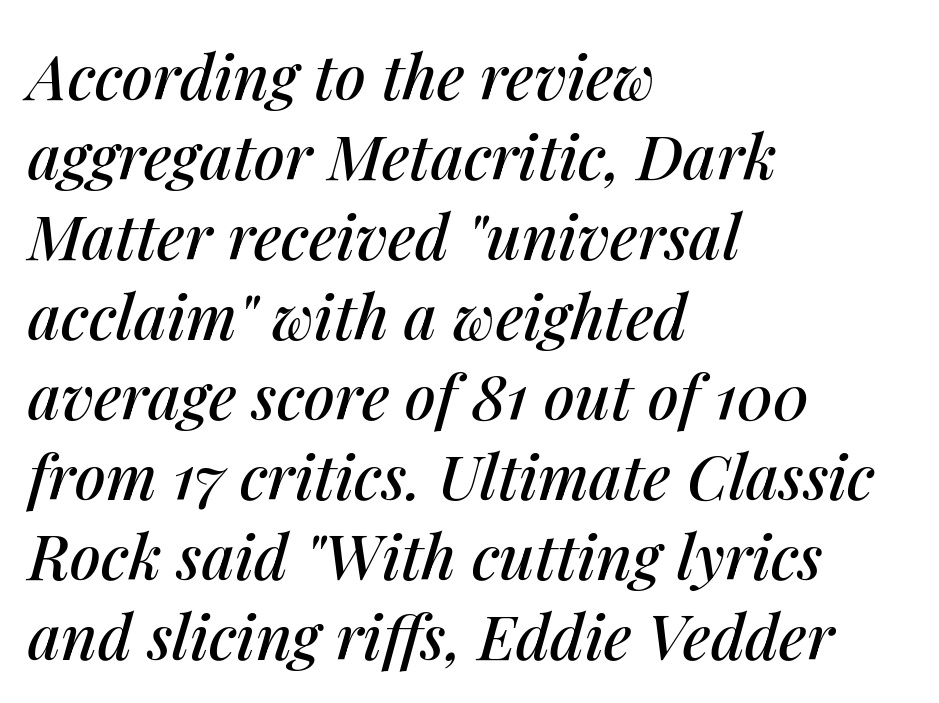
The image shows 62 px text type, italic (leaning right); set left-aligned, normal line spacing (1.29x), normal letter spacing, not underlined; medium stroke contrast and a medium x-height.
